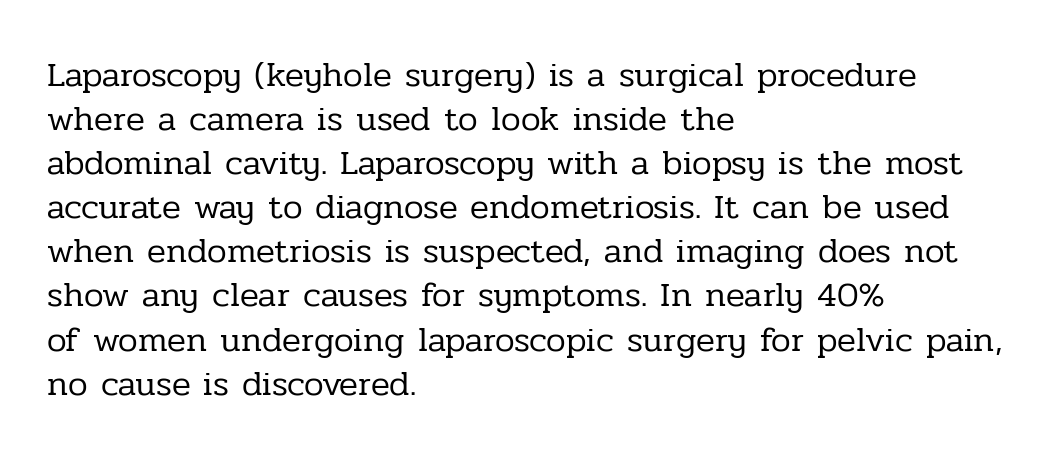
Q: Is the text bold? A: No.
Q: Is the text italic (slanted)? A: No, it is upright.
Q: Is the typeface a serif or a sans-serif typeface? A: Serif.
Q: Is the text underlined? A: No.
Q: How is the paragraph aligned? A: Left-aligned.
Q: Is the spacing between letters normal or unusually wide? A: Normal.
Q: Is the spacing between lines tight, normal or loose? A: Normal.
Q: Width (condensed, normal, or wide)? A: Normal.
Q: Stroke contrast? A: Low.
Q: x-height? A: Medium.
Q: Monospaced? A: No.
